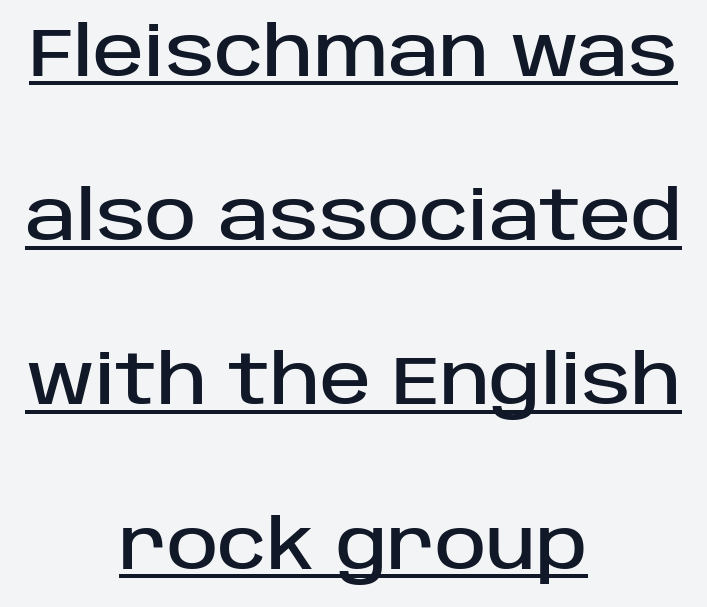
Here the designer chose a conventional face with non-uniform glyph widths. The letters stand upright; this is a roman face. The lines are quadded center. The words here are underlined.
